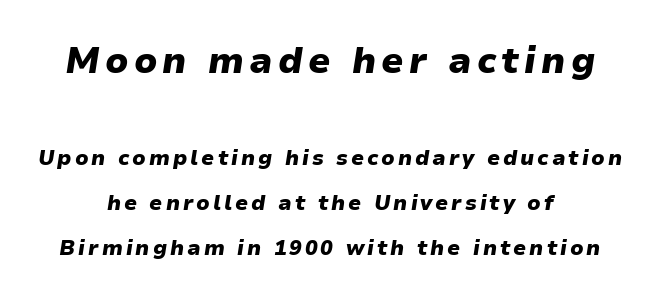
The image shows 36 px heavy type, italic (leaning right); set centered, loose line spacing (2.16x), not underlined; the first (top) block is 1.71x larger; low stroke contrast and a medium x-height.
